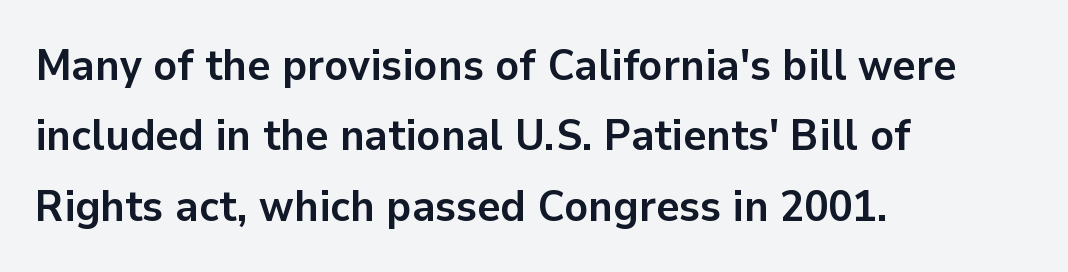
The line texture is even and compact thanks to regular tracking. The typesetting leans heavy: a genuine bold. The paragraph has a hard left edge and a soft right edge. Rule under the text: the space is simply empty.
